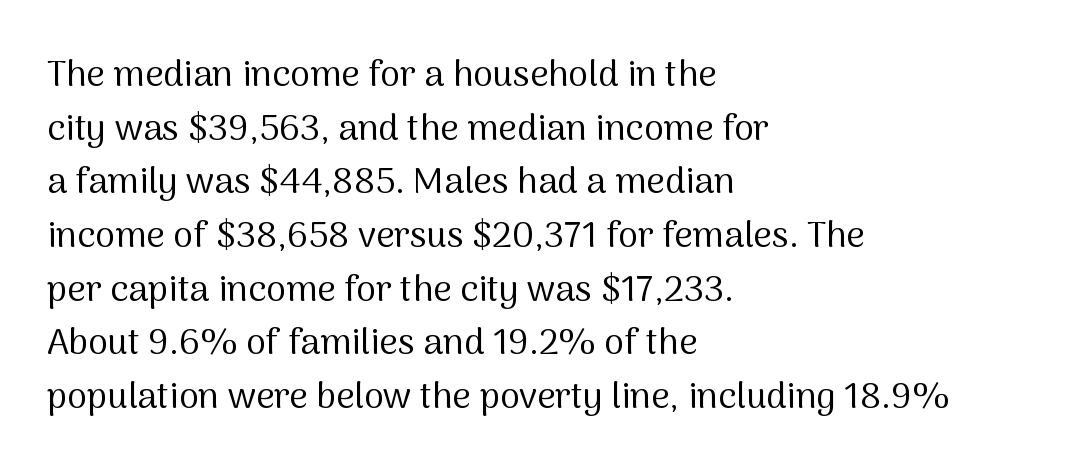
{"serif": "no", "italic": "no", "bold": "no", "weight": "regular", "width": "normal", "stroke_contrast": "medium", "x_height": "medium", "monospaced": "no", "underline": "no", "align": "left", "line_spacing": "normal", "line_spacing_ratio": 1.49, "letter_spacing": "normal", "letter_spacing_em": 0.0, "glyph_px": 36}
